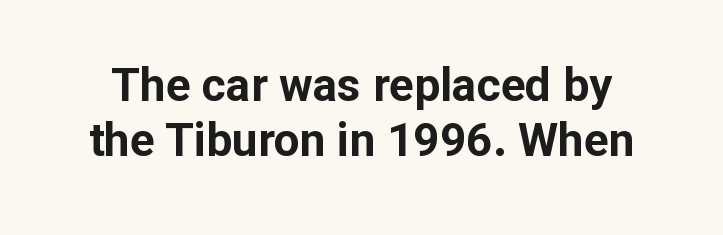
{"serif": "no", "italic": "no", "bold": "yes", "weight": "bold", "width": "normal", "stroke_contrast": "low", "x_height": "medium", "monospaced": "no", "underline": "no", "line_spacing_ratio": 1.2, "letter_spacing": "normal", "letter_spacing_em": 0.0, "glyph_px": 46}
